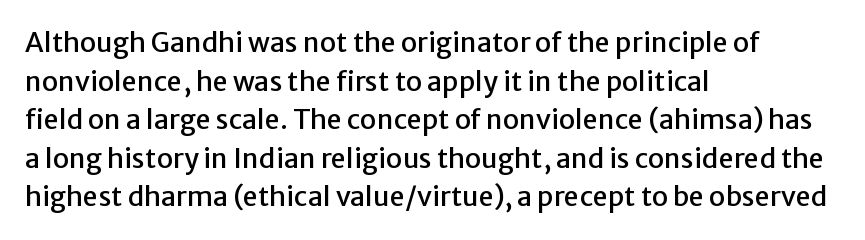
{"italic": "no", "underline": "no", "align": "left", "line_spacing": "normal", "line_spacing_ratio": 1.43, "letter_spacing": "normal", "letter_spacing_em": 0.0, "glyph_px": 27}
